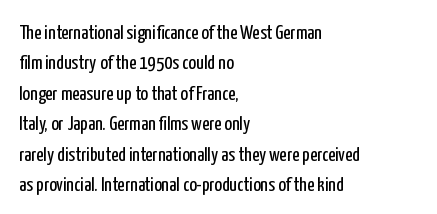
Q: Is the text bold? A: No.
Q: Is the text italic (slanted)? A: No, it is upright.
Q: Is the text underlined? A: No.
Q: How is the paragraph aligned? A: Left-aligned.
Q: Is the spacing between letters normal or unusually wide? A: Normal.
Q: Is the spacing between lines tight, normal or loose? A: Normal.
